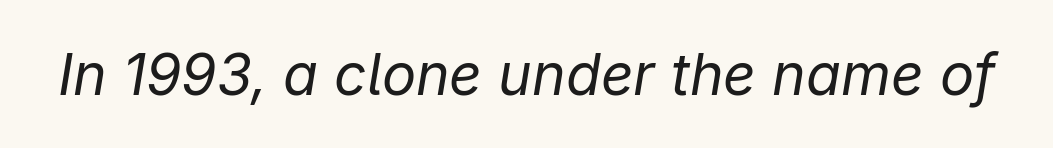
Q: Is the text bold? A: No.
Q: Is the text italic (slanted)? A: Yes, it leans right by about 9 degrees.
Q: Is the text underlined? A: No.
Q: Is the spacing between letters normal or unusually wide? A: Normal.
Q: Width (condensed, normal, or wide)? A: Normal.
Q: Stroke contrast? A: Low.
Q: x-height? A: Medium.
Q: Monospaced? A: No.
